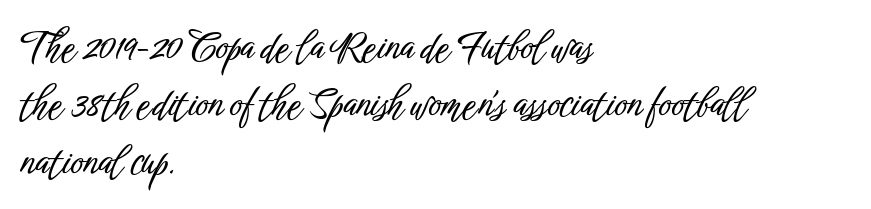
Q: Is the text italic (slanted)? A: Yes.
Q: Is the typeface a serif or a sans-serif typeface? A: Sans-serif.
Q: Is the text underlined? A: No.
Q: How is the paragraph aligned? A: Left-aligned.
Q: Is the spacing between letters normal or unusually wide? A: Normal.
Q: Is the spacing between lines tight, normal or loose? A: Normal.
Q: Width (condensed, normal, or wide)? A: Condensed.
Q: Stroke contrast? A: Low.
Q: x-height? A: Medium.
Q: Monospaced? A: No.
